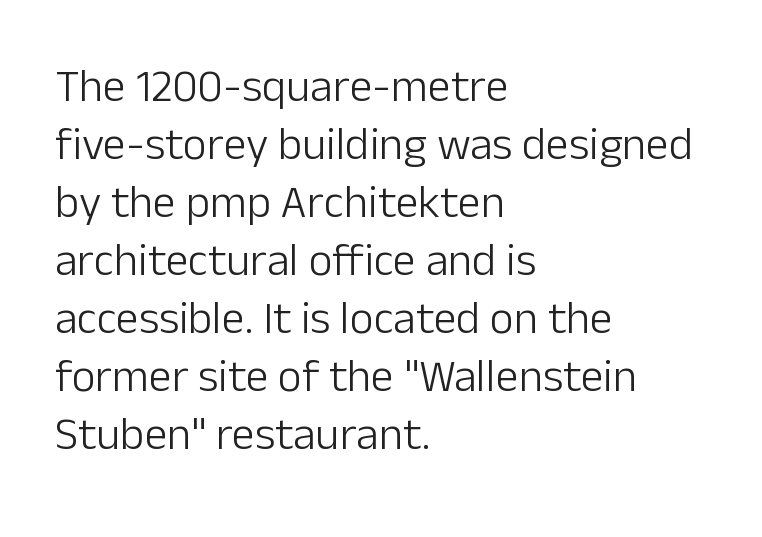
The image shows 46 px light sans-serif type, upright; set left-aligned, normal line spacing (1.26x), normal letter spacing, not underlined; low stroke contrast and a medium x-height.
